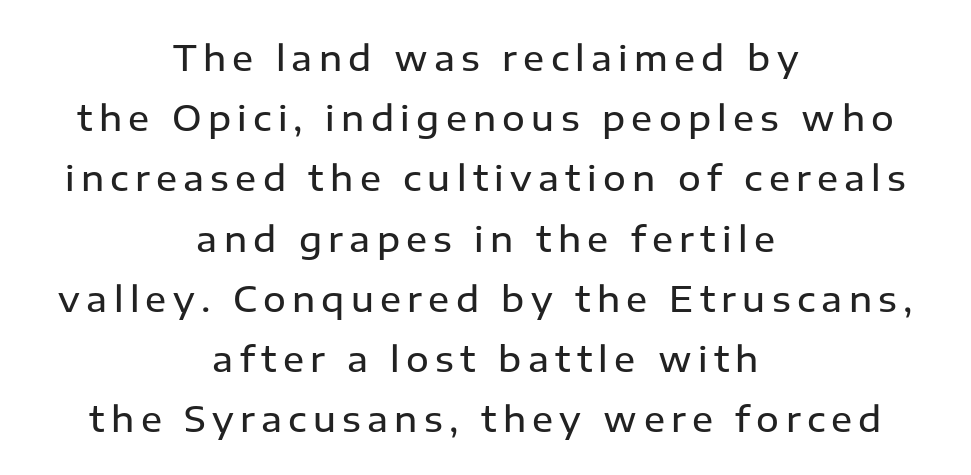
The image shows 35 px semibold sans-serif type, upright; set centered, line spacing 1.72x, not underlined; low stroke contrast and a medium x-height.
